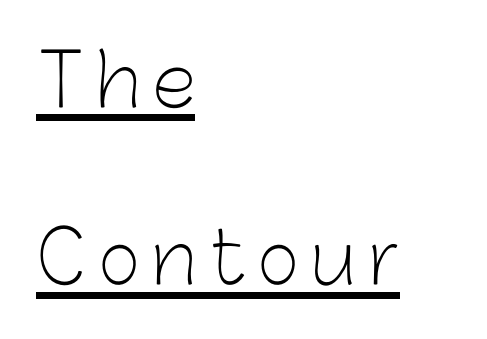
The lettering stays uniformly vertical, giving the passage a roman look. This rendering employs a face without finishing strokes, i.e., a sans-serif. Each stroke keeps to a modest, everyday thickness or less. You could fit nearly another row in the gap between these rows.
